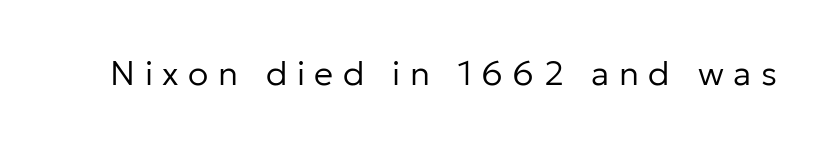
Q: Is the text bold? A: No.
Q: Is the text italic (slanted)? A: No, it is upright.
Q: Is the typeface a serif or a sans-serif typeface? A: Sans-serif.
Q: Is the text underlined? A: No.
Q: Is the spacing between letters normal or unusually wide? A: Unusually wide.
Q: Width (condensed, normal, or wide)? A: Normal.
Q: Stroke contrast? A: Low.
Q: x-height? A: Medium.
Q: Monospaced? A: No.
